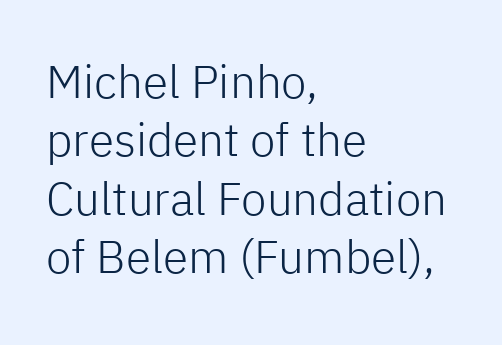
Typographically, this falls in the sans-serif category. These lines are rendered in a variable-pitch font. Evenly set lines give the paragraph a standard silhouette. The text block is weighted toward the left margin, trailing off unevenly rightward. Decoration check: the copy has no underline. Every character sits straight up, as roman type does.
